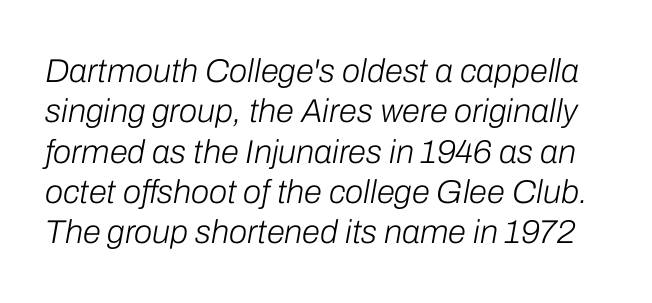
Spacing verdict: proportional, widths tailored to each character. Lines of text with bare space underneath. Standard letterfit; no display-style spreading of the glyphs. No extra ink here — the face is not bold.
